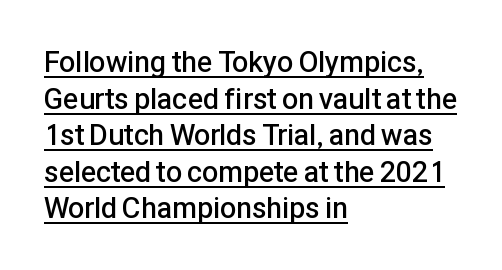
{"serif": "no", "italic": "no", "bold": "semi", "weight": "semibold", "width": "normal", "stroke_contrast": "low", "x_height": "medium", "monospaced": "no", "underline": "yes", "align": "left", "line_spacing": "normal", "line_spacing_ratio": 1.26, "letter_spacing": "normal", "letter_spacing_em": 0.0, "glyph_px": 29}
